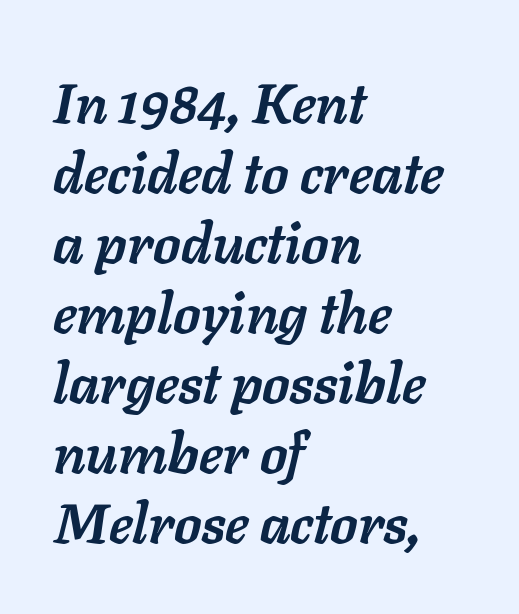
The image shows 56 px semibold type, italic (leaning right); set left-aligned, normal line spacing (1.25x), normal letter spacing, not underlined; low stroke contrast and a medium x-height.
